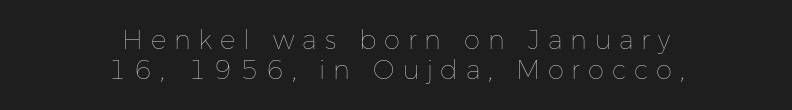
Q: Is the text bold? A: No.
Q: Is the text italic (slanted)? A: No, it is upright.
Q: Is the text underlined? A: No.
Q: How is the paragraph aligned? A: Centered.
Q: Is the spacing between letters normal or unusually wide? A: Unusually wide.
